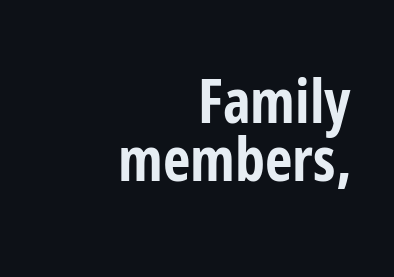
{"serif": "no", "italic": "no", "bold": "yes", "weight": "bold", "width": "condensed", "stroke_contrast": "low", "x_height": "medium", "monospaced": "no", "underline": "no", "align": "right", "line_spacing": "tight", "line_spacing_ratio": 0.97, "letter_spacing": "normal", "letter_spacing_em": 0.0, "glyph_px": 60}
